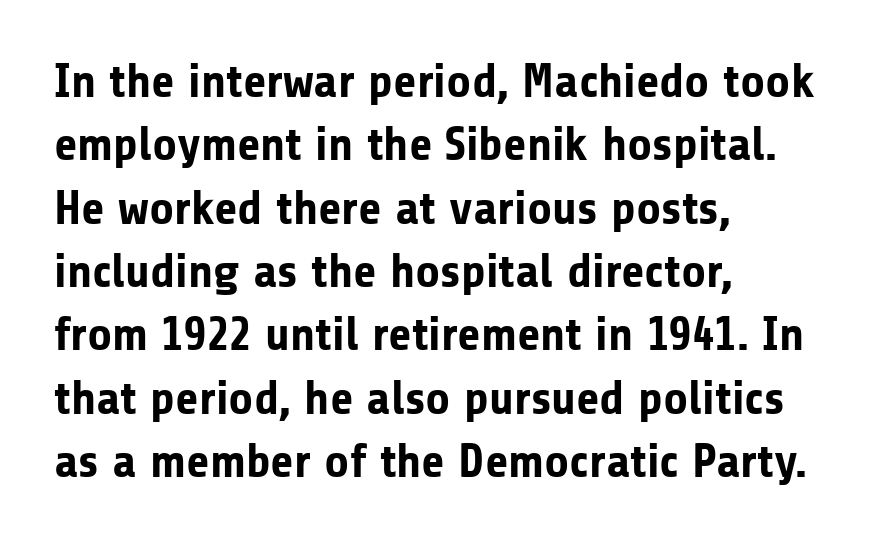
Q: Is the text bold? A: Yes.
Q: Is the text italic (slanted)? A: No, it is upright.
Q: Is the typeface a serif or a sans-serif typeface? A: Sans-serif.
Q: Is the text underlined? A: No.
Q: How is the paragraph aligned? A: Left-aligned.
Q: Is the spacing between letters normal or unusually wide? A: Normal.
Q: Is the spacing between lines tight, normal or loose? A: Normal.
Q: Width (condensed, normal, or wide)? A: Normal.
Q: Stroke contrast? A: Low.
Q: x-height? A: Medium.
Q: Monospaced? A: No.
